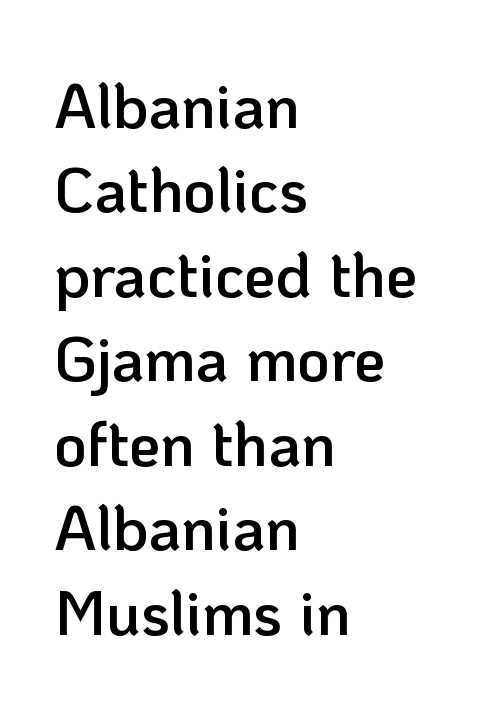
{"serif": "no", "italic": "no", "bold": "semi", "weight": "semibold", "width": "normal", "stroke_contrast": "low", "x_height": "medium", "monospaced": "no", "underline": "no", "align": "left", "line_spacing": "normal", "line_spacing_ratio": 1.34, "letter_spacing": "normal", "letter_spacing_em": 0.0, "glyph_px": 63}
